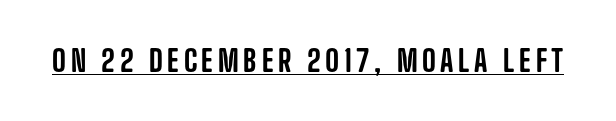
The font family rendered here belongs to the sans-serif group. A roman cut, with each character standing at attention. The face used here is proportionally spaced, like ordinary book or web type. Notice how a bar underscores the lettering throughout.
